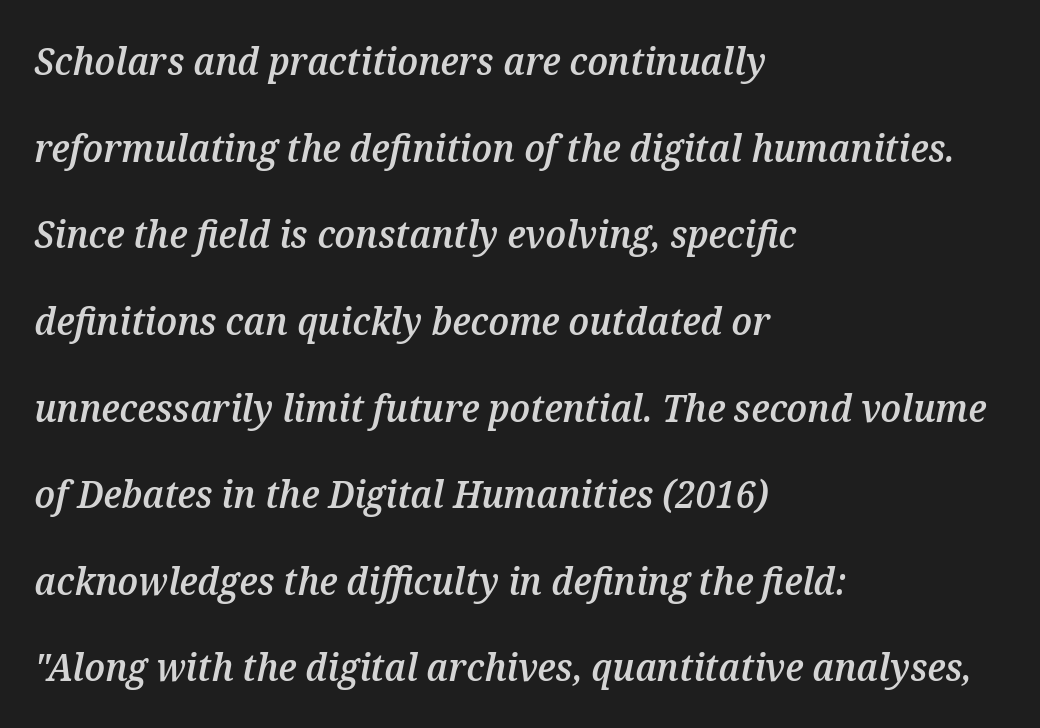
Semibold letterforms, between regular and bold. Only glyphs here, with clear space below each row. Every character sits at an angle, as italics do. This sample has the flowing, uneven cadence of proportional lettering. There is no visible air inserted between adjacent glyphs.
